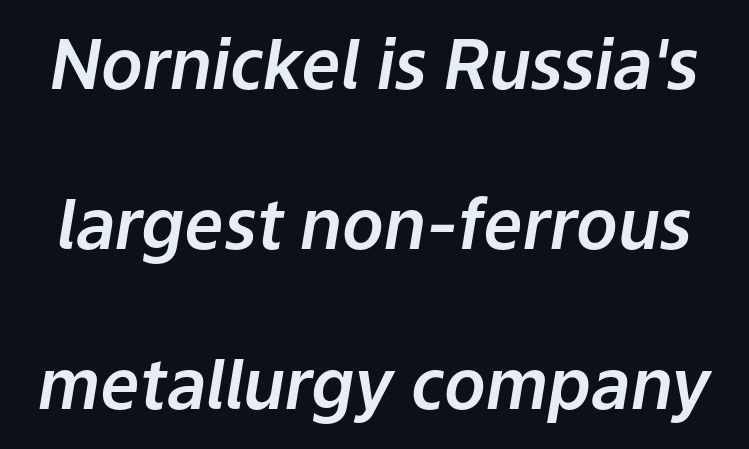
The image shows 69 px text type, italic (leaning right); set loose line spacing (2.32x), normal letter spacing, not underlined; low stroke contrast and a medium x-height.
